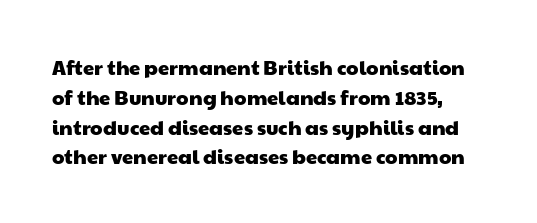
The image shows 20 px text type; set normal line spacing (1.49x), normal letter spacing, not underlined.
